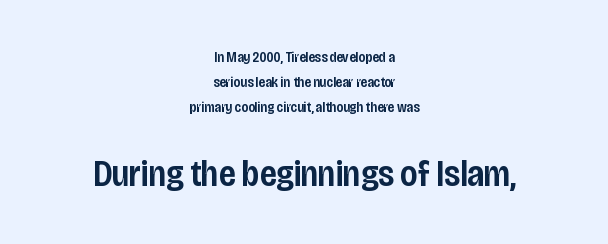
Q: Is the text bold? A: Semi-bold.
Q: Is the text italic (slanted)? A: No, it is upright.
Q: Is the typeface a serif or a sans-serif typeface? A: Sans-serif.
Q: Is the text underlined? A: No.
Q: How is the paragraph aligned? A: Centered.
Q: Is the spacing between letters normal or unusually wide? A: Normal.
Q: Which block of text is set in a larger size, the first (top) or the second (bottom)? A: The second (bottom) one.
Q: Width (condensed, normal, or wide)? A: Condensed.
Q: Stroke contrast? A: Low.
Q: x-height? A: Large.
Q: Monospaced? A: No.
